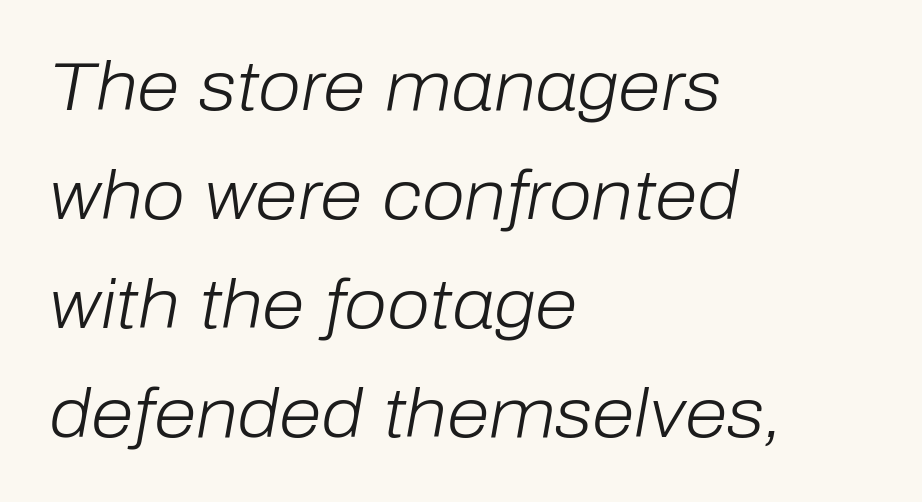
The image shows 69 px light type, italic (leaning right); set left-aligned, normal line spacing (1.58x), normal letter spacing, not underlined; low stroke contrast and a medium x-height.
